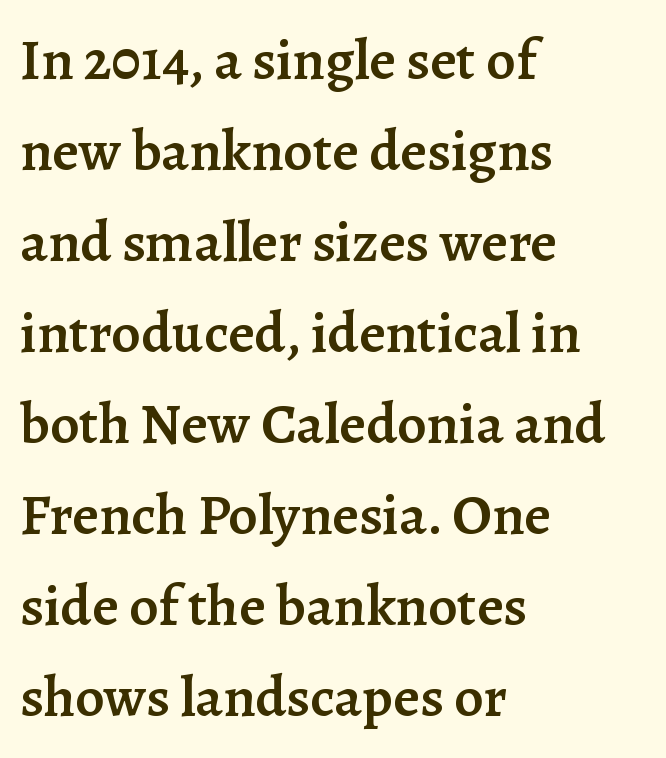
Q: Is the text bold? A: Semi-bold.
Q: Is the text italic (slanted)? A: No, it is upright.
Q: Is the typeface a serif or a sans-serif typeface? A: Serif.
Q: Is the text underlined? A: No.
Q: How is the paragraph aligned? A: Left-aligned.
Q: Is the spacing between letters normal or unusually wide? A: Normal.
Q: Is the spacing between lines tight, normal or loose? A: Normal.
Q: Width (condensed, normal, or wide)? A: Normal.
Q: Stroke contrast? A: Low.
Q: x-height? A: Medium.
Q: Monospaced? A: No.
